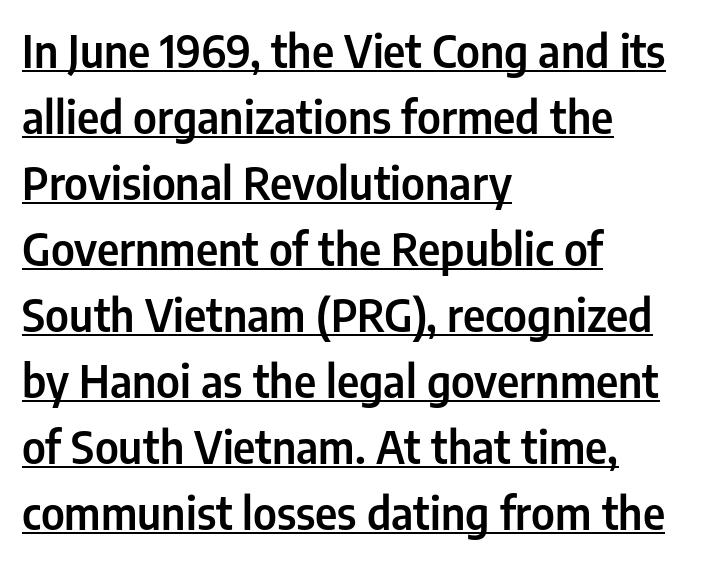
Q: Is the text italic (slanted)? A: No, it is upright.
Q: Is the typeface a serif or a sans-serif typeface? A: Sans-serif.
Q: Is the text underlined? A: Yes.
Q: How is the paragraph aligned? A: Left-aligned.
Q: Is the spacing between letters normal or unusually wide? A: Normal.
Q: Is the spacing between lines tight, normal or loose? A: Normal.
Q: Width (condensed, normal, or wide)? A: Condensed.
Q: Stroke contrast? A: Low.
Q: x-height? A: Medium.
Q: Monospaced? A: No.
